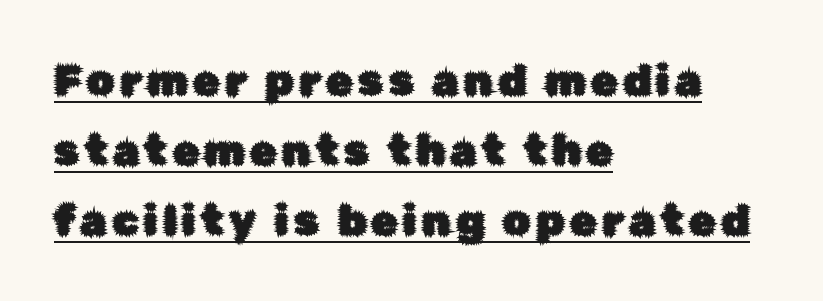
{"serif": "no", "italic": "no", "width": "normal", "stroke_contrast": "low", "x_height": "medium", "monospaced": "no", "underline": "yes", "align": "left", "line_spacing": "normal", "line_spacing_ratio": 1.63, "glyph_px": 43}
